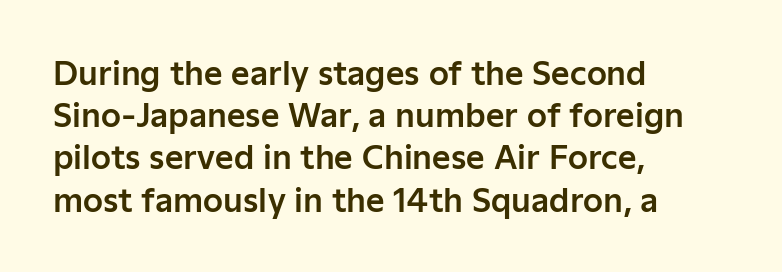
Each line starts at the same left margin while the right side varies. Ascenders rise straight up at ninety degrees. Each word holds together tightly as a unit, with standard inter-letter gaps. Quick note: interline space is typical.
